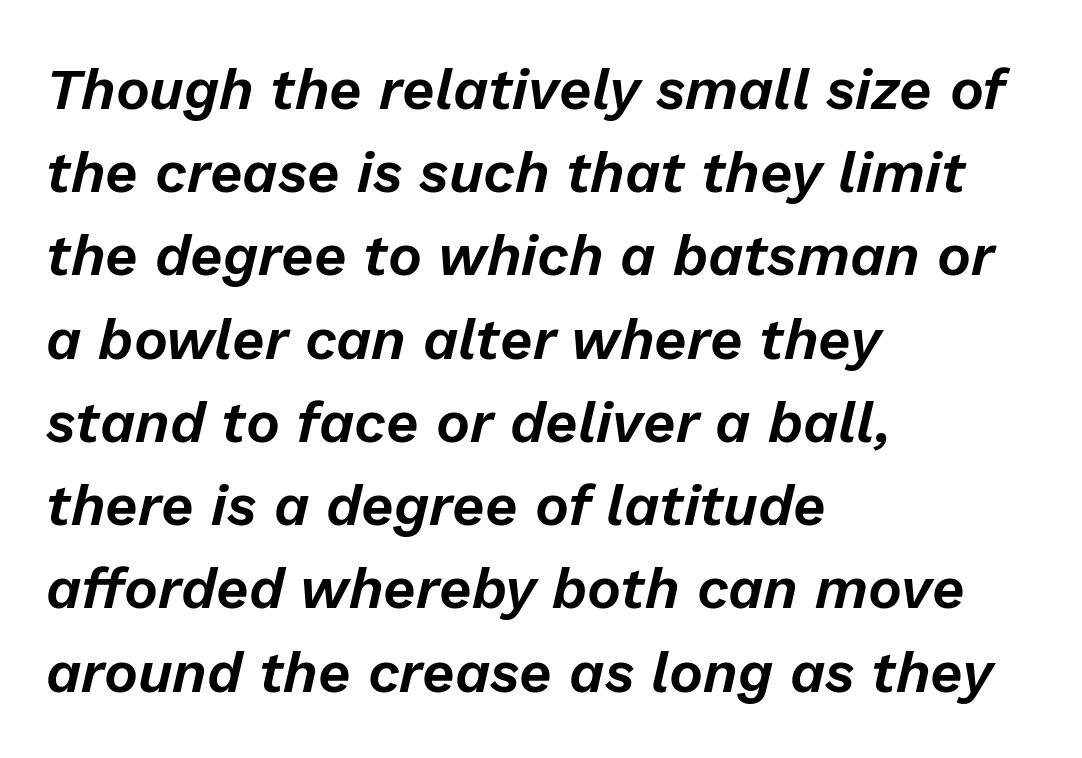
The passage shown is not underscored anywhere. The tracking reads as untouched default to a designer's eye. This sample has the flowing, uneven cadence of proportional lettering. This sample is left-justified, so line endings fall wherever the words run out. The vertical gap from one line to the next is medium. The whole block is typeset with a tilt.
